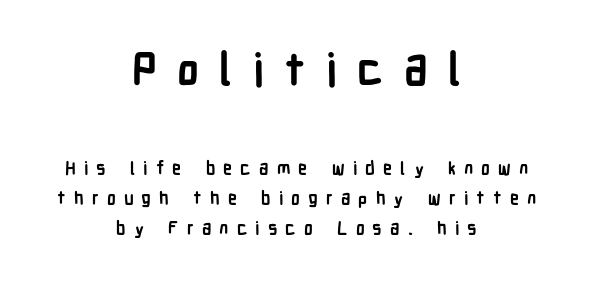
{"serif": "no", "italic": "no", "bold": "yes", "weight": "semibold", "width": "condensed", "stroke_contrast": "low", "x_height": "medium", "monospaced": "no", "underline": "no", "align": "center", "line_spacing": "normal", "line_spacing_ratio": 1.68, "letter_spacing": "wide", "letter_spacing_em": 0.45, "larger_block": "first", "size_ratio": 2.5, "glyph_px": 45}
